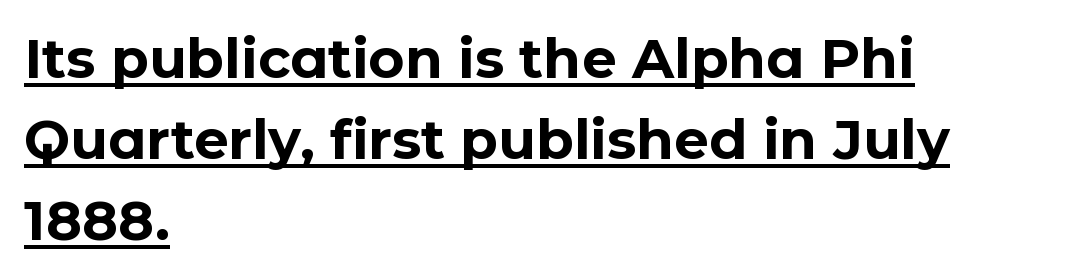
These lines keep a tight, regular rhythm from letter to letter. This sample has the flowing, uneven cadence of proportional lettering. This is sans-serif lettering, the kind often seen on screens and signage. Caption: bold face, heavy strokes. In terms of posture, this sample is upright.
